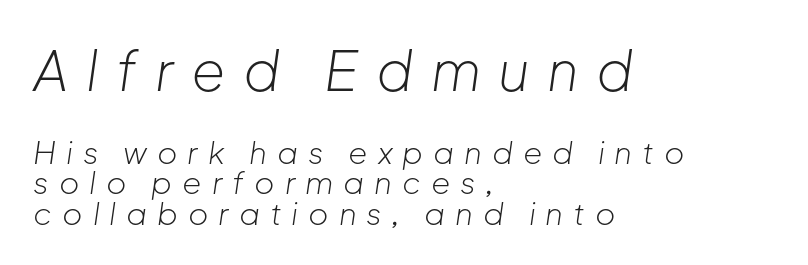
The letters are spread apart with noticeably loose tracking. A typesetter would mark this as italic. Compare the two chunks: the upper has the greater cap height. Where is the straight margin? On the left. Here the designer chose a conventional face with non-uniform glyph widths.
